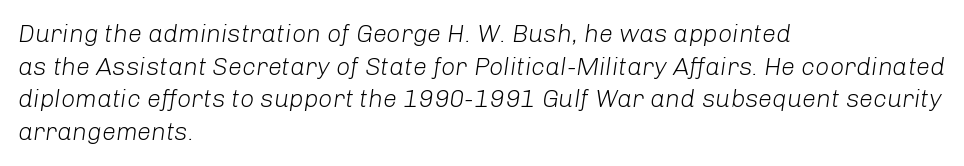
{"italic": "yes", "lean": "right", "slant_degrees": 8, "bold": "no", "underline": "no", "align": "left", "line_spacing": "normal", "line_spacing_ratio": 1.31, "letter_spacing": "normal", "letter_spacing_em": 0.0, "glyph_px": 25}
